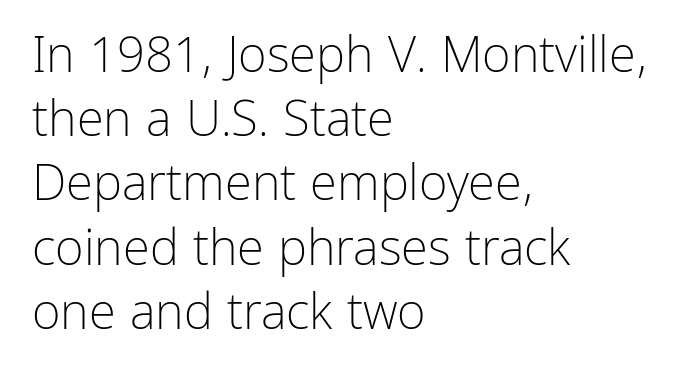
Q: Is the text bold? A: No.
Q: Is the text italic (slanted)? A: No, it is upright.
Q: Is the typeface a serif or a sans-serif typeface? A: Sans-serif.
Q: Is the text underlined? A: No.
Q: How is the paragraph aligned? A: Left-aligned.
Q: Is the spacing between letters normal or unusually wide? A: Normal.
Q: Is the spacing between lines tight, normal or loose? A: Normal.
Q: Width (condensed, normal, or wide)? A: Normal.
Q: Stroke contrast? A: Low.
Q: x-height? A: Medium.
Q: Monospaced? A: No.
